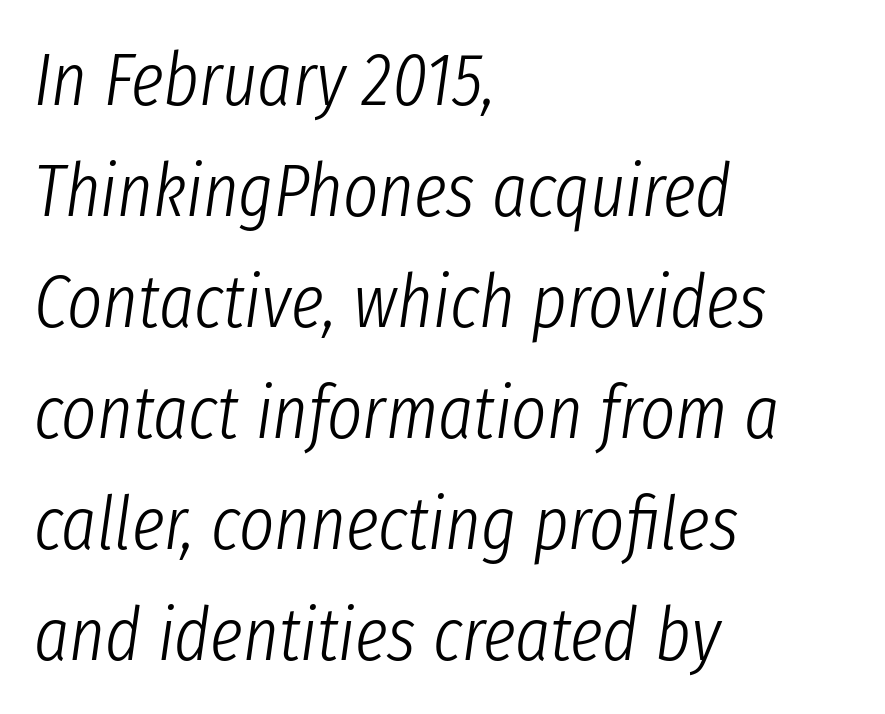
{"italic": "yes", "lean": "right", "slant_degrees": 8, "bold": "no", "weight": "light", "width": "condensed", "stroke_contrast": "low", "x_height": "medium", "monospaced": "no", "underline": "no", "align": "left", "line_spacing": "normal", "line_spacing_ratio": 1.48, "letter_spacing": "normal", "letter_spacing_em": 0.0, "glyph_px": 75}
